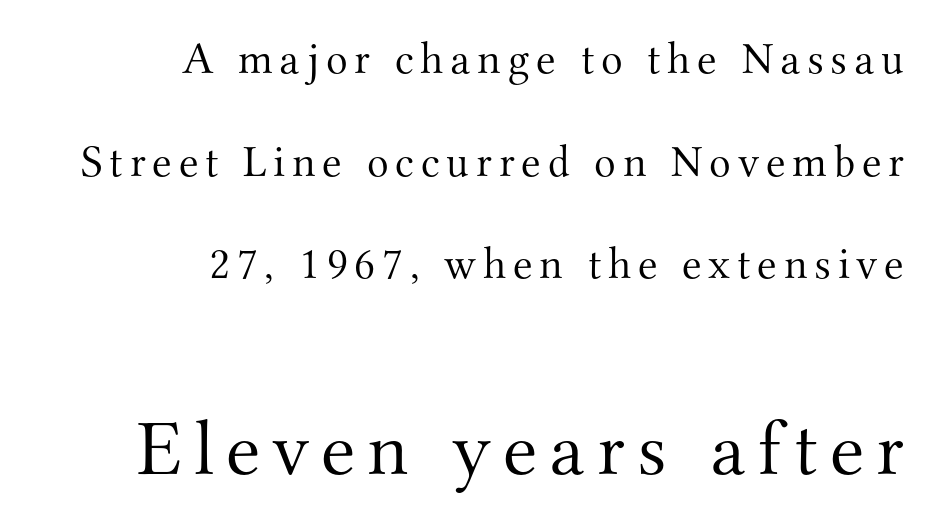
{"serif": "yes", "italic": "no", "bold": "no", "weight": "light", "width": "normal", "stroke_contrast": "medium", "x_height": "small", "monospaced": "no", "underline": "no", "align": "right", "line_spacing": "loose", "line_spacing_ratio": 2.28, "larger_block": "second", "size_ratio": 1.76, "glyph_px": 79}
